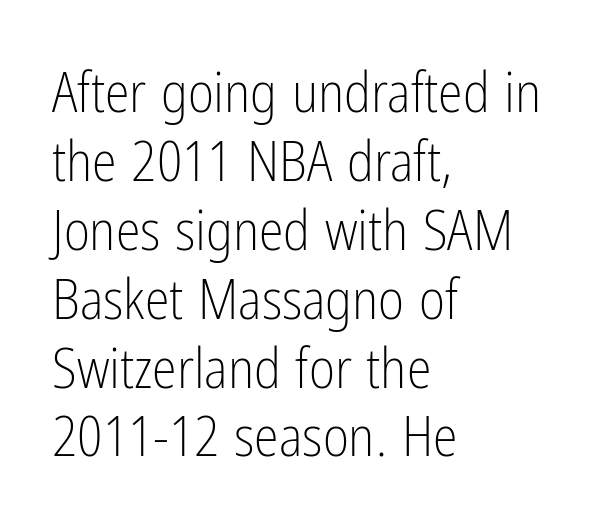
{"serif": "no", "italic": "no", "bold": "no", "weight": "light", "width": "condensed", "stroke_contrast": "low", "x_height": "medium", "monospaced": "no", "underline": "no", "align": "left", "line_spacing_ratio": 1.23, "letter_spacing": "normal", "letter_spacing_em": 0.0, "glyph_px": 56}
